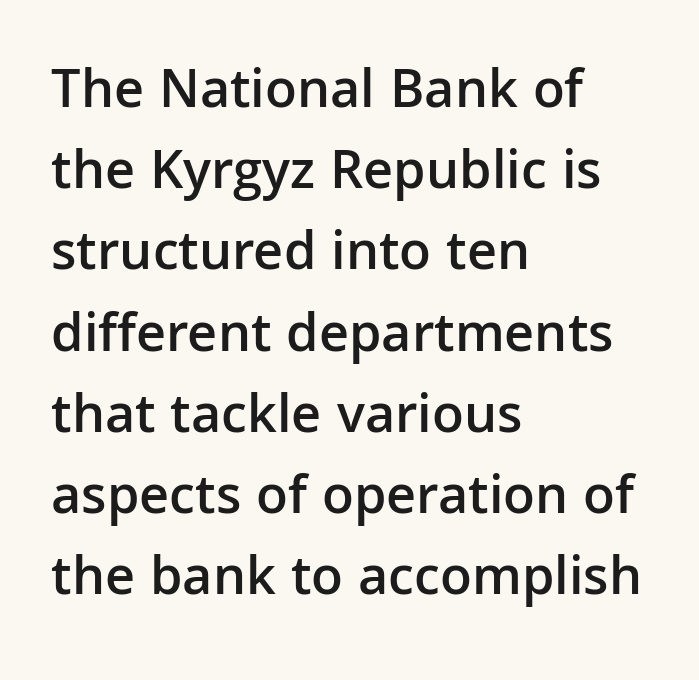
{"serif": "no", "italic": "no", "bold": "semi", "weight": "semibold", "width": "normal", "stroke_contrast": "low", "x_height": "medium", "monospaced": "no", "underline": "no", "align": "left", "line_spacing": "normal", "line_spacing_ratio": 1.45, "letter_spacing": "normal", "letter_spacing_em": 0.0, "glyph_px": 56}
